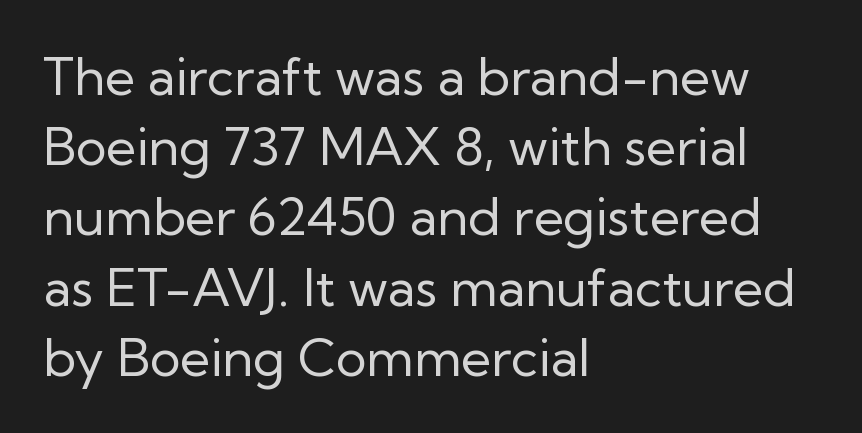
The image shows 52 px regular-weight sans-serif type, upright; set left-aligned, normal line spacing (1.35x), normal letter spacing, not underlined; low stroke contrast and a medium x-height.
